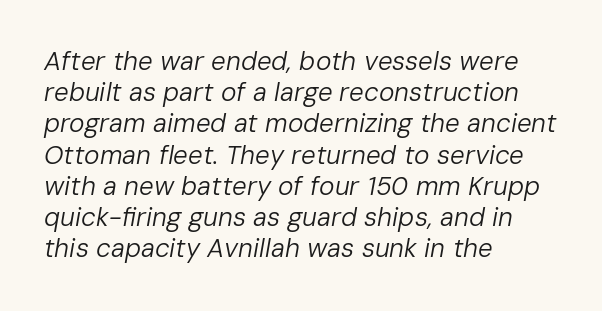
The text carries the slant typical of an italic or oblique font. Caption: face not bold, strokes unweighted. Line beginnings align vertically; line endings do not. The face used here is rendered with its standard letterfit.
